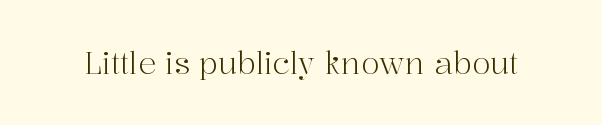
The image shows 30 px light serif type, upright; set normal letter spacing, not underlined; high stroke contrast and a medium x-height.
